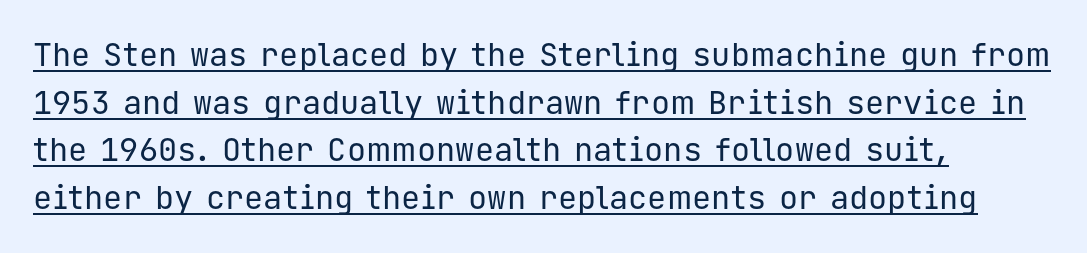
Q: Is the text bold? A: No.
Q: Is the text italic (slanted)? A: No, it is upright.
Q: Is the typeface a serif or a sans-serif typeface? A: Sans-serif.
Q: Is the text underlined? A: Yes.
Q: How is the paragraph aligned? A: Left-aligned.
Q: Is the spacing between letters normal or unusually wide? A: Normal.
Q: Is the spacing between lines tight, normal or loose? A: Normal.
Q: Width (condensed, normal, or wide)? A: Normal.
Q: Stroke contrast? A: Low.
Q: x-height? A: Medium.
Q: Monospaced? A: Yes.
